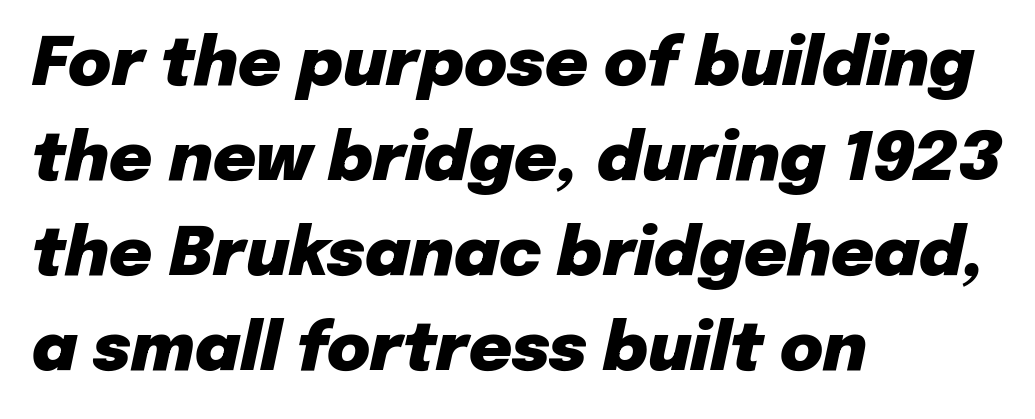
Q: Is the text bold? A: Yes.
Q: Is the text italic (slanted)? A: Yes, it leans right by about 12 degrees.
Q: Is the text underlined? A: No.
Q: How is the paragraph aligned? A: Left-aligned.
Q: Is the spacing between letters normal or unusually wide? A: Normal.
Q: Is the spacing between lines tight, normal or loose? A: Normal.
Q: Width (condensed, normal, or wide)? A: Normal.
Q: Stroke contrast? A: Low.
Q: x-height? A: Medium.
Q: Monospaced? A: No.
